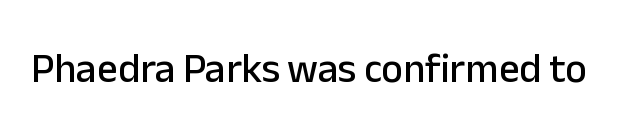
The image shows 41 px sans-serif type, upright; set normal letter spacing, not underlined; low stroke contrast and a medium x-height.
